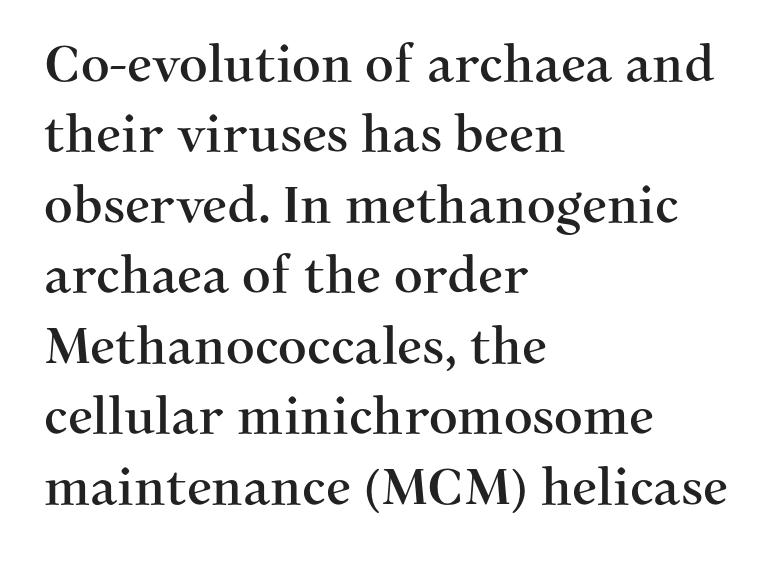
This sample is left-justified, so line endings fall wherever the words run out. Underlining? Definitely not there. Varying glyph widths throughout — classic text-font behaviour. In terms of leading, this rendering sits right in the middle.
